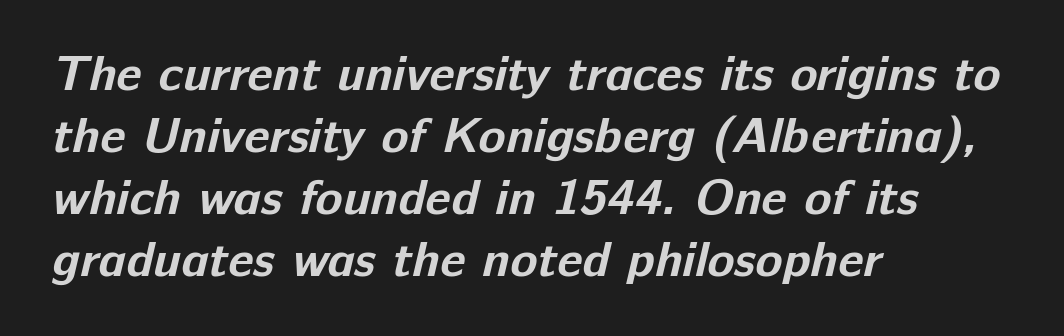
Q: Is the text bold? A: Yes.
Q: Is the typeface a serif or a sans-serif typeface? A: Sans-serif.
Q: Is the text underlined? A: No.
Q: How is the paragraph aligned? A: Left-aligned.
Q: Is the spacing between letters normal or unusually wide? A: Normal.
Q: Width (condensed, normal, or wide)? A: Normal.
Q: Stroke contrast? A: Low.
Q: x-height? A: Medium.
Q: Monospaced? A: No.
